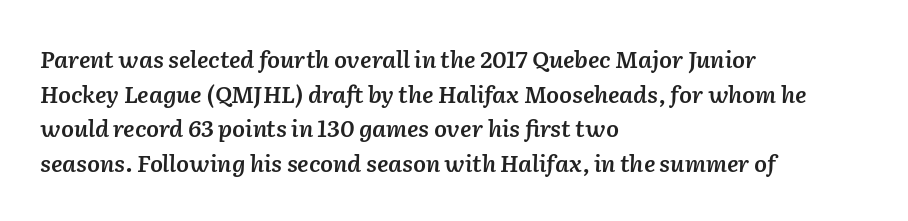
Q: Is the text bold? A: Semi-bold.
Q: Is the text italic (slanted)? A: Yes, it leans right by about 2 degrees.
Q: Is the text underlined? A: No.
Q: How is the paragraph aligned? A: Left-aligned.
Q: Is the spacing between letters normal or unusually wide? A: Normal.
Q: Is the spacing between lines tight, normal or loose? A: Normal.
